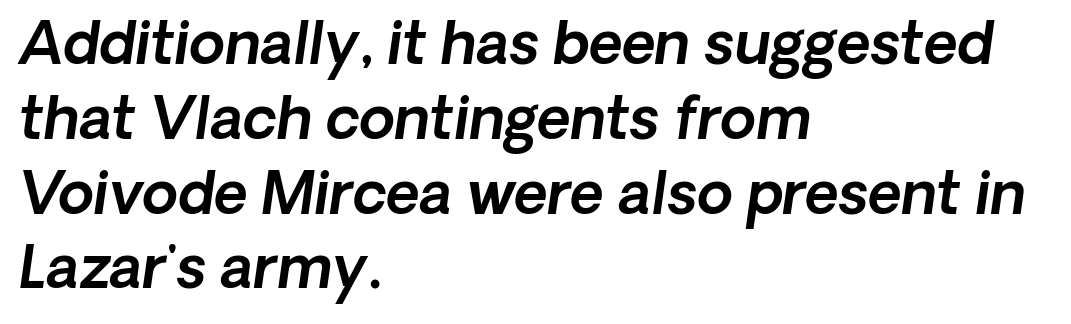
Unmarked baselines from the first word to the last. The tracking reads as untouched default to a designer's eye. Whoever set this chose a conventional vertical rhythm. Slant detected: the letters are inclined. A typesetter would call this proportional, since set widths differ per character.
